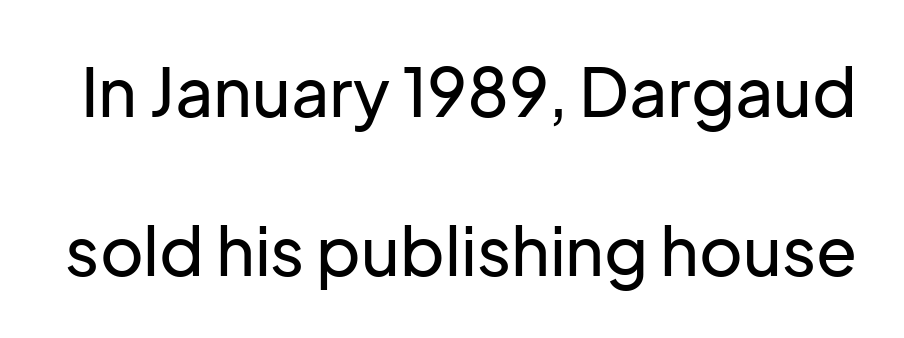
Q: Is the text italic (slanted)? A: No, it is upright.
Q: Is the typeface a serif or a sans-serif typeface? A: Sans-serif.
Q: Is the text underlined? A: No.
Q: Is the spacing between letters normal or unusually wide? A: Normal.
Q: Is the spacing between lines tight, normal or loose? A: Loose.
Q: Width (condensed, normal, or wide)? A: Normal.
Q: Stroke contrast? A: Low.
Q: x-height? A: Medium.
Q: Monospaced? A: No.
